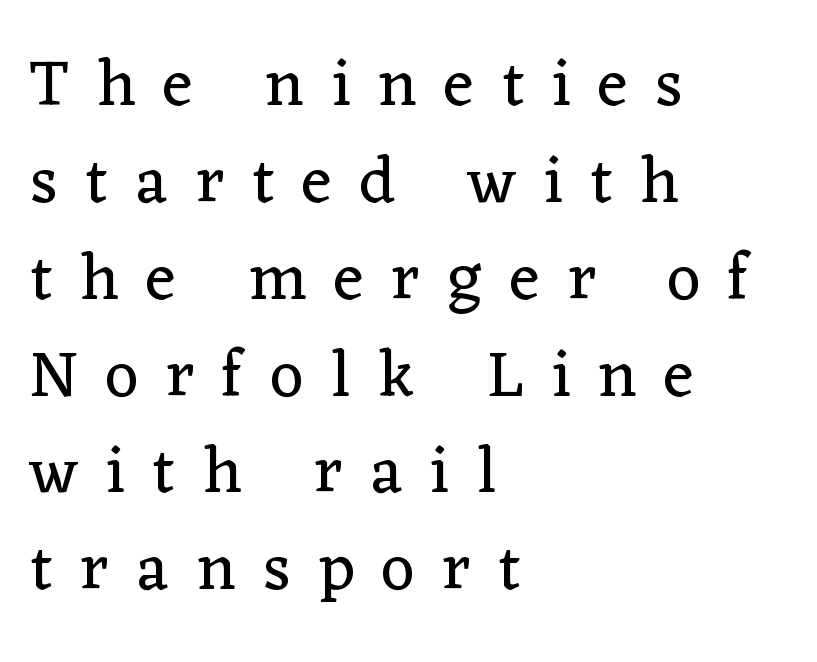
Varying glyph widths throughout — classic text-font behaviour. Does the leading feel generous? No, just average. Type style note: has serifs. The zone under the glyphs is completely vacant. This rendering widens character spacing well past its baseline value.
